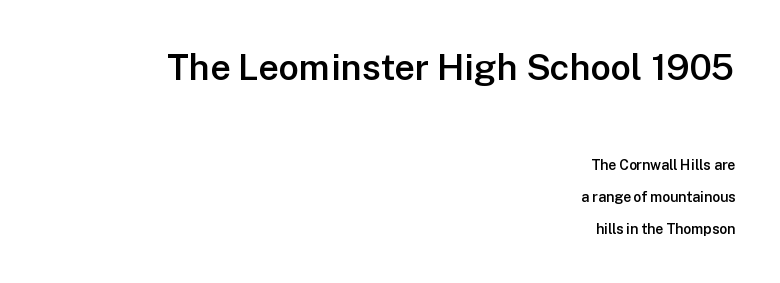
{"serif": "no", "italic": "no", "bold": "semi", "weight": "semibold", "width": "normal", "stroke_contrast": "low", "x_height": "medium", "monospaced": "no", "underline": "no", "align": "right", "line_spacing": "loose", "line_spacing_ratio": 2.28, "letter_spacing": "normal", "letter_spacing_em": 0.0, "larger_block": "first", "size_ratio": 2.57, "glyph_px": 36}
